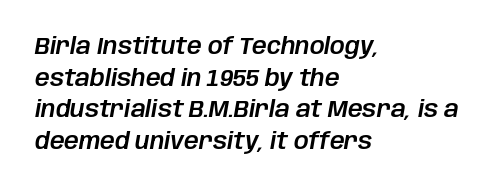
A bare baseline throughout the passage. An italicized treatment has been applied to the whole sample. Notice how the passage keeps a crisp vertical edge on the left only. Each new line begins a customary step beneath the previous one.
